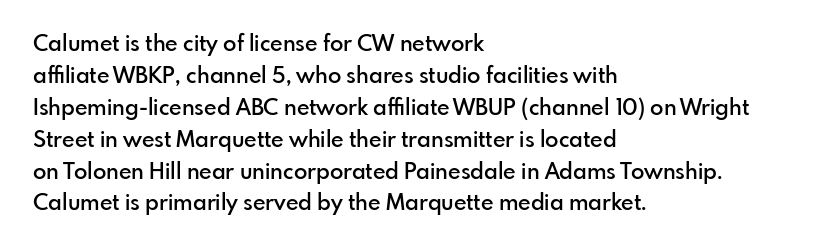
Q: Is the text bold? A: Semi-bold.
Q: Is the text italic (slanted)? A: No, it is upright.
Q: Is the text underlined? A: No.
Q: How is the paragraph aligned? A: Left-aligned.
Q: Is the spacing between letters normal or unusually wide? A: Normal.
Q: Is the spacing between lines tight, normal or loose? A: Normal.
